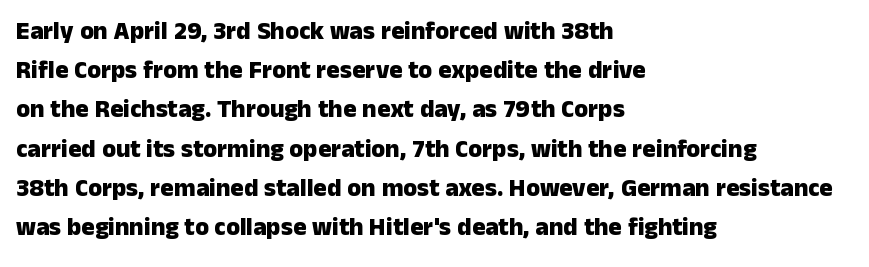
Q: Is the text bold? A: Yes.
Q: Is the text italic (slanted)? A: No, it is upright.
Q: Is the text underlined? A: No.
Q: How is the paragraph aligned? A: Left-aligned.
Q: Is the spacing between letters normal or unusually wide? A: Normal.
Q: Is the spacing between lines tight, normal or loose? A: Normal.
